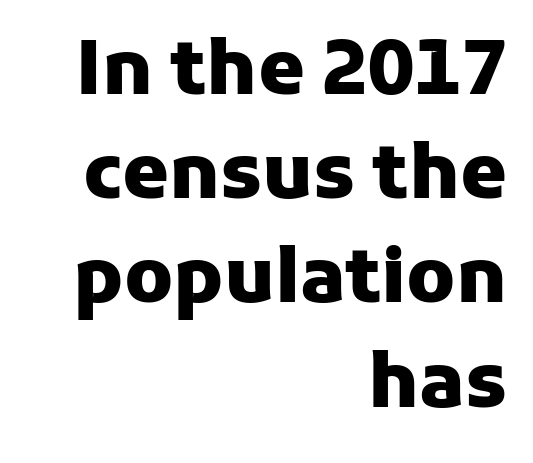
The image shows 75 px heavy sans-serif type, upright; set right-aligned, normal line spacing (1.39x), normal letter spacing, not underlined; low stroke contrast and a medium x-height.
